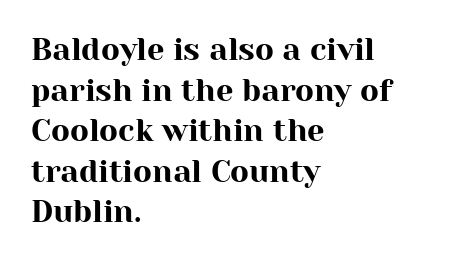
{"serif": "yes", "italic": "no", "width": "normal", "stroke_contrast": "high", "x_height": "medium", "monospaced": "no", "underline": "no", "align": "left", "line_spacing": "normal", "line_spacing_ratio": 1.31, "letter_spacing": "normal", "letter_spacing_em": 0.0, "glyph_px": 31}
